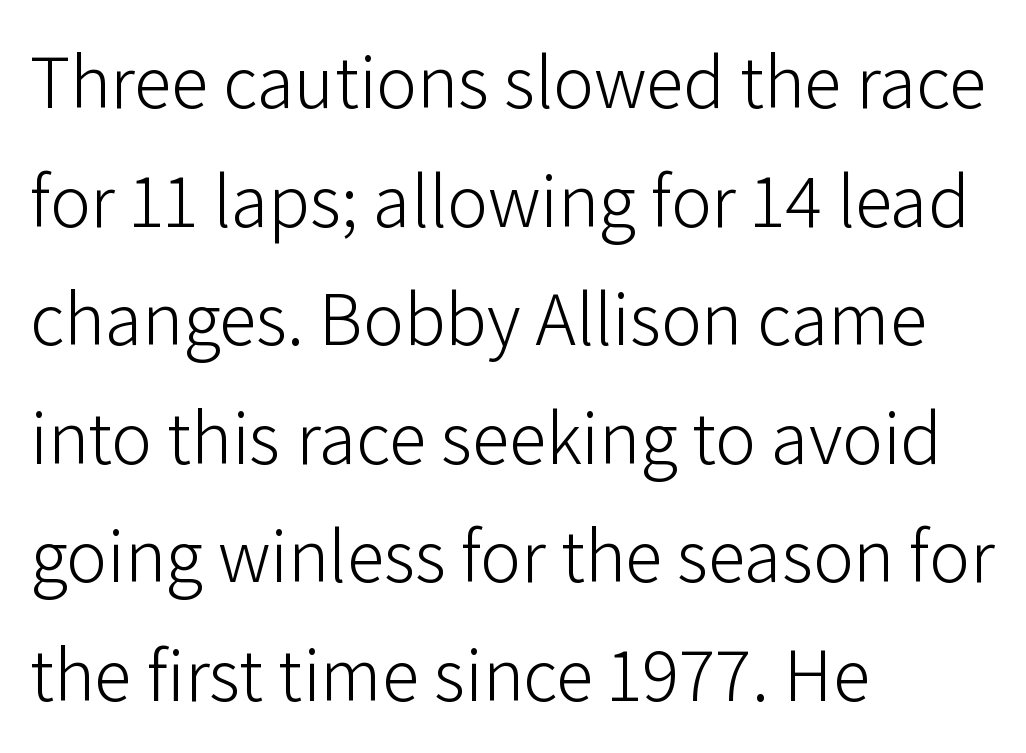
Is this a heavy cut? Hardly; it is regular or lighter. The rendering anchors every line to the left-hand side. The face used here is proportionally spaced, like ordinary book or web type. A bare baseline throughout the passage. This block has exactly the height ordinary leading produces.
